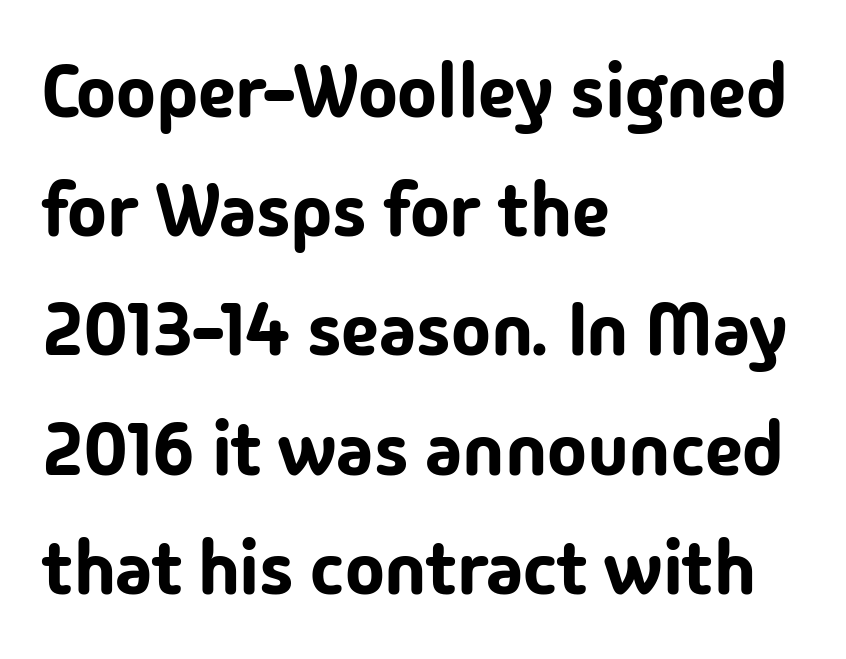
{"serif": "no", "italic": "no", "width": "normal", "stroke_contrast": "low", "x_height": "medium", "monospaced": "no", "underline": "no", "align": "left", "line_spacing": "normal", "line_spacing_ratio": 1.59, "letter_spacing": "normal", "letter_spacing_em": 0.0, "glyph_px": 75}
